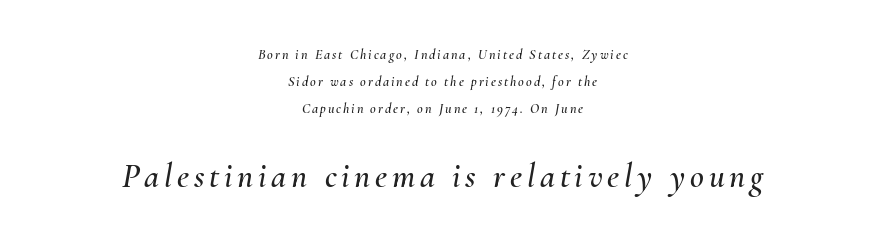
Q: Is the text italic (slanted)? A: Yes, it leans right by about 10 degrees.
Q: Is the text underlined? A: No.
Q: How is the paragraph aligned? A: Centered.
Q: Is the spacing between lines tight, normal or loose? A: Loose.
Q: Which block of text is set in a larger size, the first (top) or the second (bottom)? A: The second (bottom) one.
Q: Width (condensed, normal, or wide)? A: Normal.
Q: Stroke contrast? A: Medium.
Q: x-height? A: Small.
Q: Monospaced? A: No.
